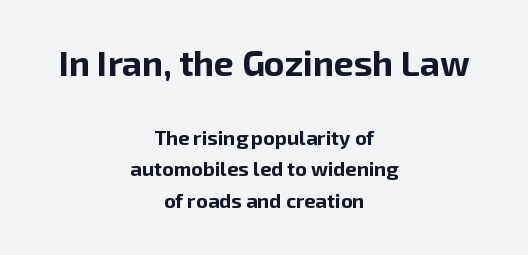
Posture: upright roman. Where is the straight margin? There isn't one; the lines are centered. You get the large type first, then a drop to smaller type. Students, observe: this is what conventionally led text looks like. The foot of each line stays bare and open.
